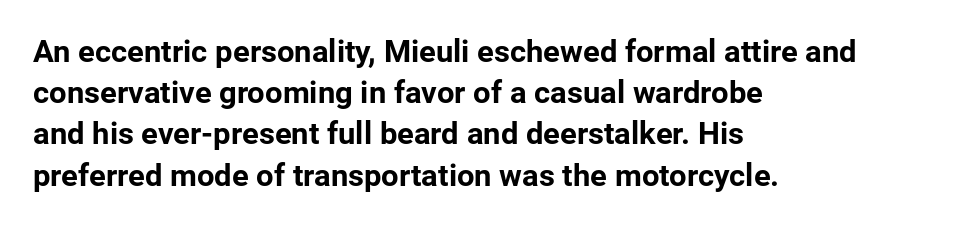
These lines carry a lot of weight — the face is fully bold. All the whitespace from short lines collects on the right. Normally led — the rows are evenly, conventionally spaced. This rendering features lettering with no underline. These lines are rendered in a variable-pitch font.
